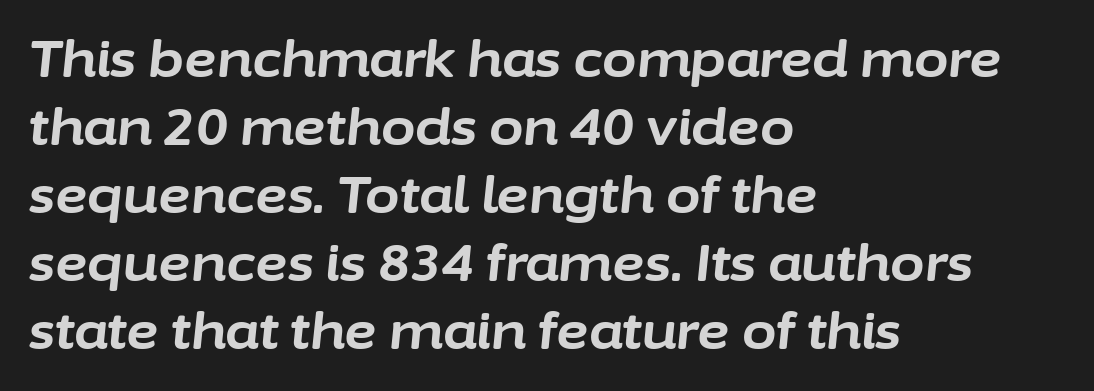
{"italic": "yes", "lean": "right", "slant_degrees": 6, "bold": "yes", "weight": "bold", "width": "normal", "stroke_contrast": "low", "x_height": "medium", "monospaced": "no", "underline": "no", "align": "left", "line_spacing": "normal", "line_spacing_ratio": 1.36, "letter_spacing": "normal", "letter_spacing_em": 0.0, "glyph_px": 50}
